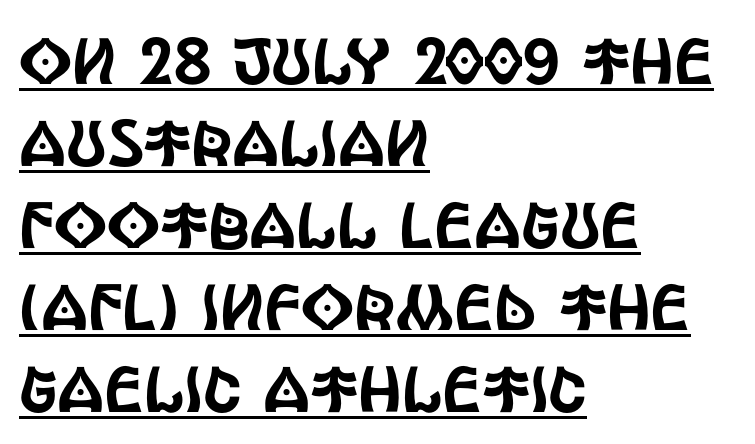
The image shows 65 px condensed sans-serif type, upright; set left-aligned, normal line spacing (1.26x), normal letter spacing, underlined; a large x-height.
